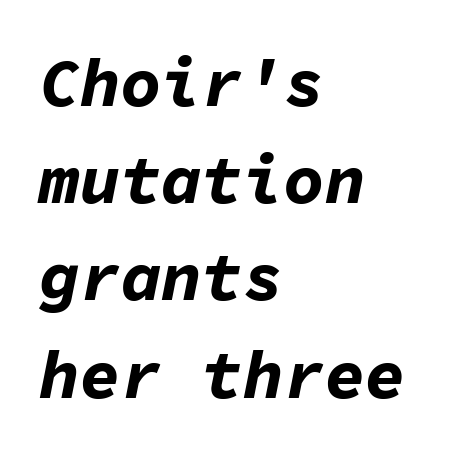
Line spacing here is normal. Spacing between characters is what you'd get straight out of the box. Horizontally, the lines are justified to the leading edge only. Each row of text sits above clean, open space. Style check: oblique. The characters look thick and weighty, a clear bold.
